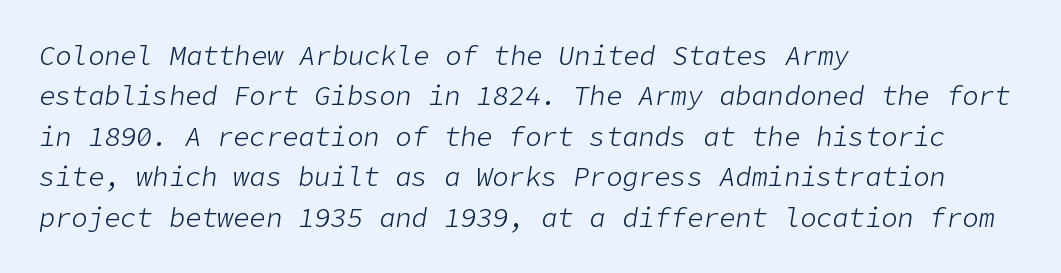
Q: Is the text bold? A: No.
Q: Is the text italic (slanted)? A: Yes, it leans right by about 9 degrees.
Q: Is the text underlined? A: No.
Q: How is the paragraph aligned? A: Left-aligned.
Q: Is the spacing between letters normal or unusually wide? A: Normal.
Q: Is the spacing between lines tight, normal or loose? A: Normal.
